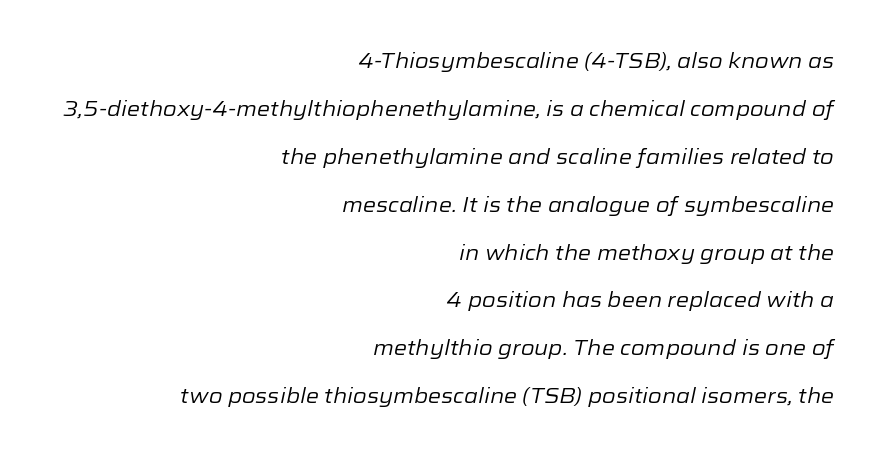
Rule under the text: the space is simply empty. Counters stay open thanks to moderate or lighter strokes. Words appear dense and cohesive because spacing is normal. Compared with typical paragraphs, the rows here are farther apart. Right-aligned paragraph, ragged on the left.
